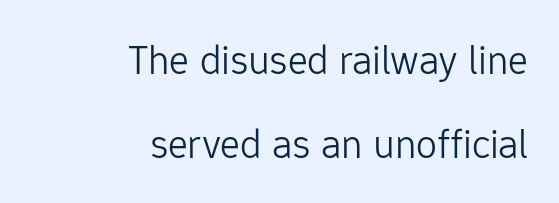
{"serif": "no", "italic": "no", "bold": "no", "weight": "light", "width": "normal", "stroke_contrast": "low", "x_height": "medium", "monospaced": "no", "underline": "no", "align": "right", "line_spacing": "loose", "line_spacing_ratio": 1.99, "letter_spacing": "normal", "letter_spacing_em": 0.0, "glyph_px": 42}
